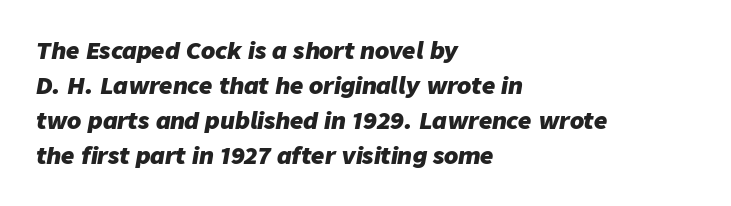
Q: Is the text bold? A: Yes.
Q: Is the text italic (slanted)? A: Yes, it leans right by about 9 degrees.
Q: Is the text underlined? A: No.
Q: How is the paragraph aligned? A: Left-aligned.
Q: Is the spacing between letters normal or unusually wide? A: Normal.
Q: Is the spacing between lines tight, normal or loose? A: Normal.
